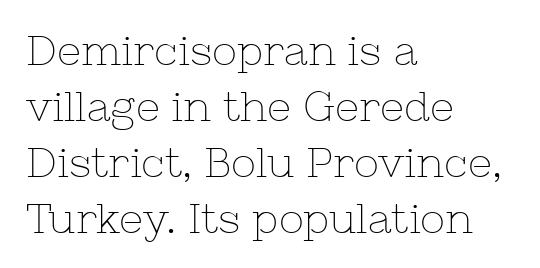
{"serif": "yes", "italic": "no", "bold": "no", "weight": "thin", "width": "normal", "stroke_contrast": "low", "x_height": "medium", "monospaced": "no", "underline": "no", "align": "left", "line_spacing": "normal", "line_spacing_ratio": 1.33, "letter_spacing": "normal", "letter_spacing_em": 0.0, "glyph_px": 42}
